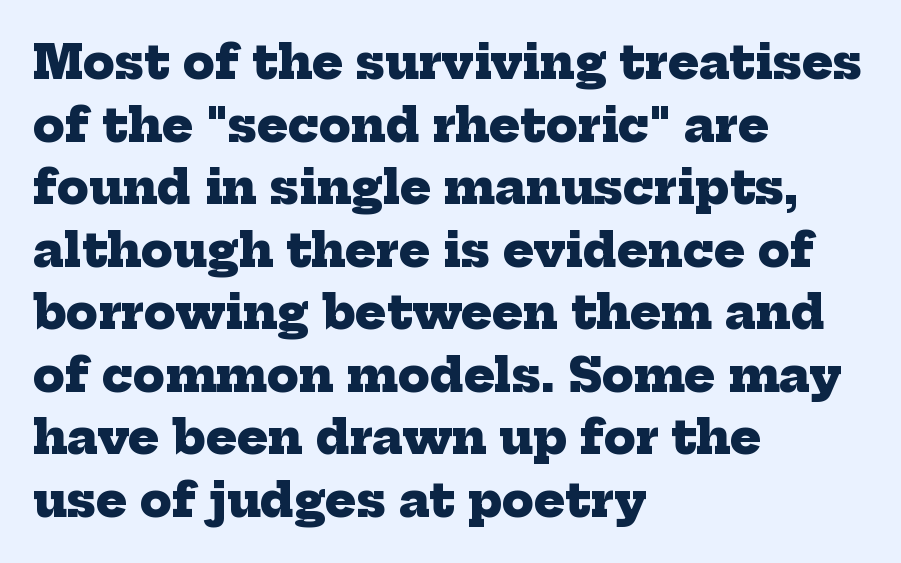
Q: Is the text bold? A: Yes.
Q: Is the typeface a serif or a sans-serif typeface? A: Serif.
Q: Is the text underlined? A: No.
Q: How is the paragraph aligned? A: Left-aligned.
Q: Is the spacing between letters normal or unusually wide? A: Normal.
Q: Is the spacing between lines tight, normal or loose? A: Normal.
Q: Width (condensed, normal, or wide)? A: Normal.
Q: Stroke contrast? A: Low.
Q: x-height? A: Medium.
Q: Monospaced? A: No.
